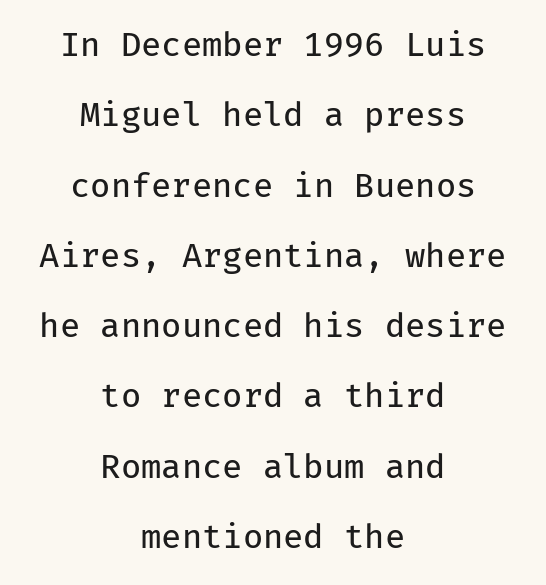
{"serif": "no", "italic": "no", "bold": "no", "weight": "regular", "width": "normal", "stroke_contrast": "low", "x_height": "medium", "monospaced": "yes", "underline": "no", "align": "center", "line_spacing": "loose", "line_spacing_ratio": 2.13, "letter_spacing": "normal", "letter_spacing_em": 0.0, "glyph_px": 33}
